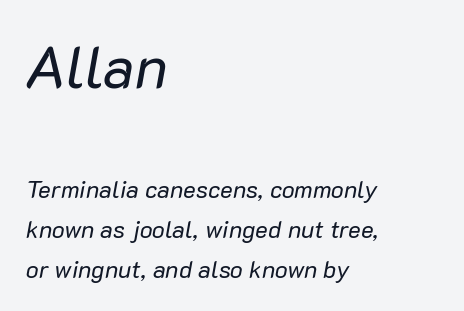
{"italic": "yes", "lean": "right", "slant_degrees": 10, "bold": "no", "weight": "regular", "width": "normal", "stroke_contrast": "low", "x_height": "medium", "monospaced": "no", "underline": "no", "align": "left", "line_spacing": "normal", "line_spacing_ratio": 1.67, "letter_spacing": "normal", "letter_spacing_em": 0.0, "larger_block": "first", "size_ratio": 2.46, "glyph_px": 59}
